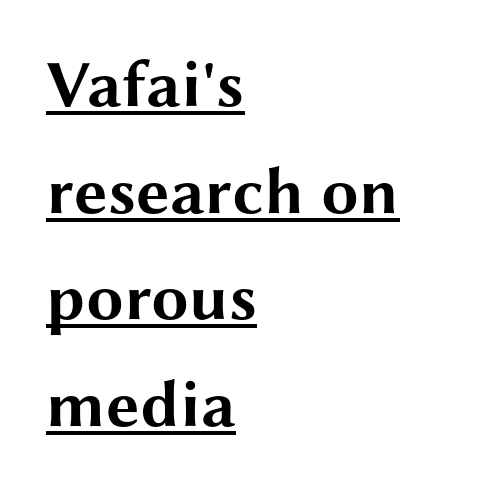
Horizontal bands of white between lines are of average thickness. What stands out about the letter spacing? Nothing — it is the standard amount. This sample has the flowing, uneven cadence of proportional lettering. Notice how the passage keeps a crisp vertical edge on the left only. Unlike italic type, these characters show no tilt at all. Nope, no serifs anywhere on these letters.
